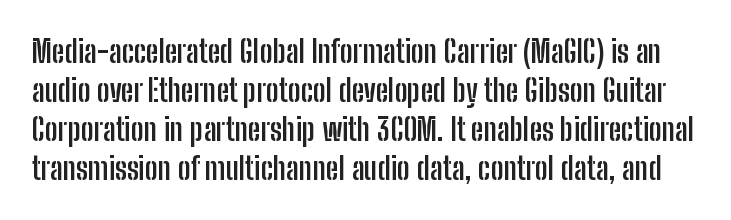
Q: Is the text bold? A: Yes.
Q: Is the text italic (slanted)? A: No, it is upright.
Q: Is the typeface a serif or a sans-serif typeface? A: Sans-serif.
Q: Is the text underlined? A: No.
Q: Is the spacing between letters normal or unusually wide? A: Normal.
Q: Is the spacing between lines tight, normal or loose? A: Normal.
Q: Width (condensed, normal, or wide)? A: Condensed.
Q: Stroke contrast? A: Low.
Q: x-height? A: Medium.
Q: Monospaced? A: No.
